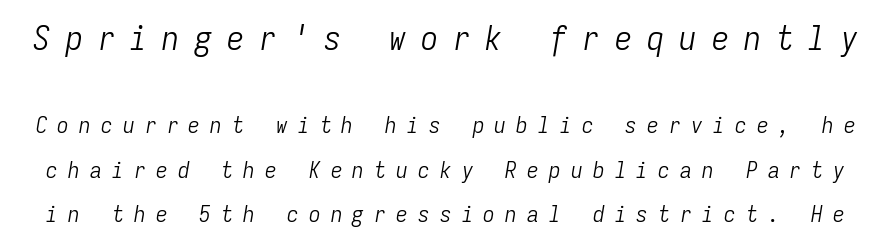
The image shows 34 px light, condensed type, italic (leaning right), monospaced; set loose line spacing (1.94x), unusually wide letter spacing (+0.45 em), not underlined; the first (top) block is 1.48x larger; low stroke contrast and a medium x-height.
